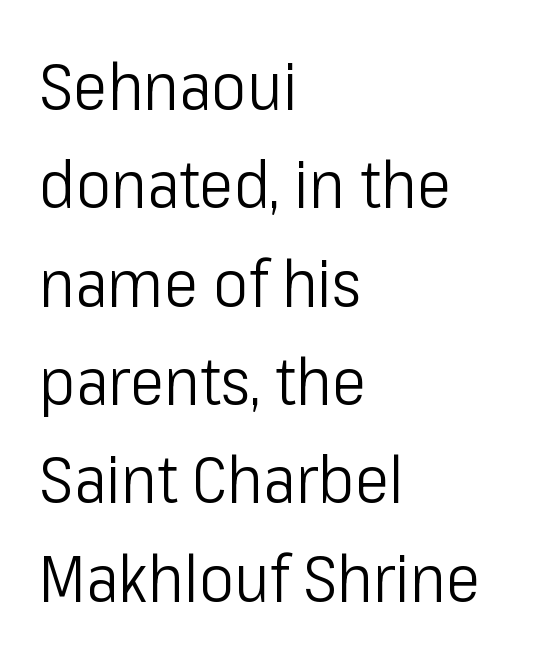
{"serif": "no", "italic": "no", "bold": "no", "weight": "light", "width": "condensed", "stroke_contrast": "low", "x_height": "medium", "monospaced": "no", "underline": "no", "align": "left", "line_spacing": "normal", "line_spacing_ratio": 1.49, "letter_spacing": "normal", "letter_spacing_em": 0.0, "glyph_px": 66}
